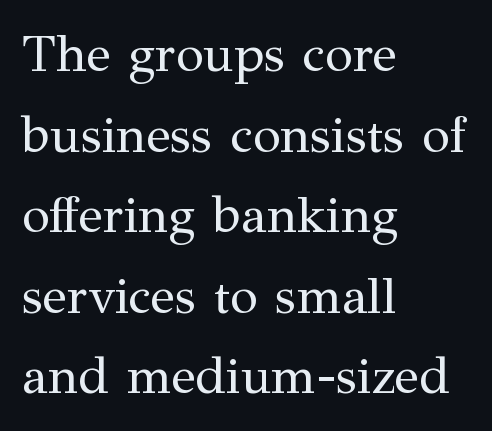
Q: Is the text bold? A: No.
Q: Is the text italic (slanted)? A: No, it is upright.
Q: Is the typeface a serif or a sans-serif typeface? A: Serif.
Q: Is the text underlined? A: No.
Q: How is the paragraph aligned? A: Left-aligned.
Q: Is the spacing between letters normal or unusually wide? A: Normal.
Q: Is the spacing between lines tight, normal or loose? A: Normal.
Q: Width (condensed, normal, or wide)? A: Normal.
Q: Stroke contrast? A: Medium.
Q: x-height? A: Medium.
Q: Monospaced? A: No.
